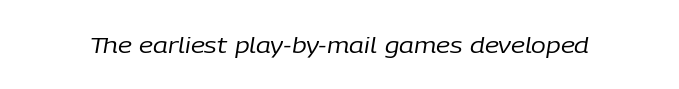
{"italic": "yes", "lean": "right", "slant_degrees": 9, "bold": "no", "underline": "no", "letter_spacing": "normal", "letter_spacing_em": 0.0, "glyph_px": 22}
